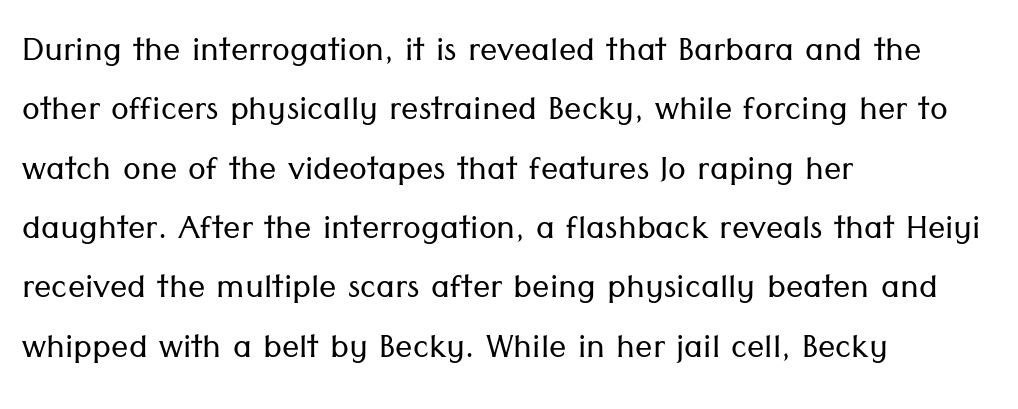
The image shows 43 px light sans-serif type, upright; set left-aligned, normal line spacing (1.38x), normal letter spacing, not underlined; low stroke contrast and a medium x-height.
